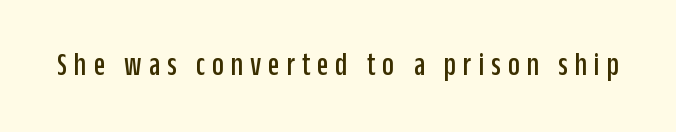
{"serif": "no", "italic": "no", "width": "condensed", "stroke_contrast": "low", "x_height": "large", "monospaced": "no", "underline": "no", "letter_spacing": "wide", "letter_spacing_em": 0.21, "glyph_px": 33}
